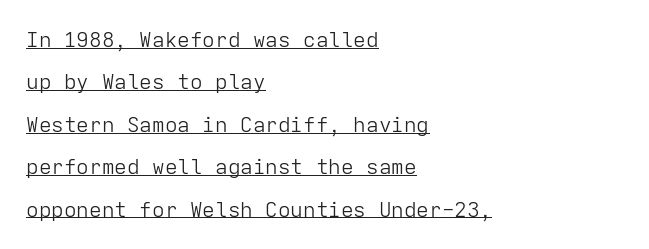
Q: Is the text bold? A: No.
Q: Is the text italic (slanted)? A: No, it is upright.
Q: Is the text underlined? A: Yes.
Q: How is the paragraph aligned? A: Left-aligned.
Q: Is the spacing between letters normal or unusually wide? A: Normal.
Q: Is the spacing between lines tight, normal or loose? A: Loose.
